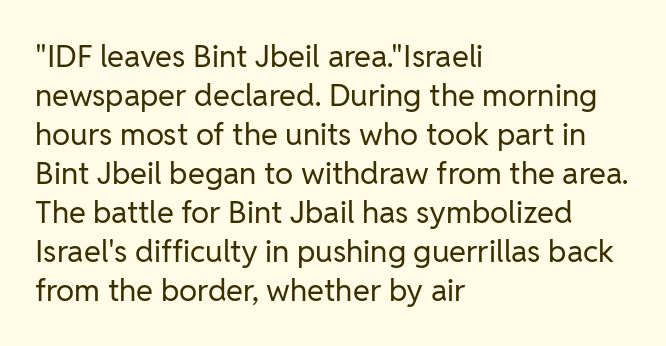
Q: Is the text bold? A: No.
Q: Is the text italic (slanted)? A: No, it is upright.
Q: Is the typeface a serif or a sans-serif typeface? A: Sans-serif.
Q: Is the text underlined? A: No.
Q: How is the paragraph aligned? A: Left-aligned.
Q: Is the spacing between letters normal or unusually wide? A: Normal.
Q: Is the spacing between lines tight, normal or loose? A: Normal.
Q: Width (condensed, normal, or wide)? A: Normal.
Q: Stroke contrast? A: Low.
Q: x-height? A: Medium.
Q: Monospaced? A: No.
